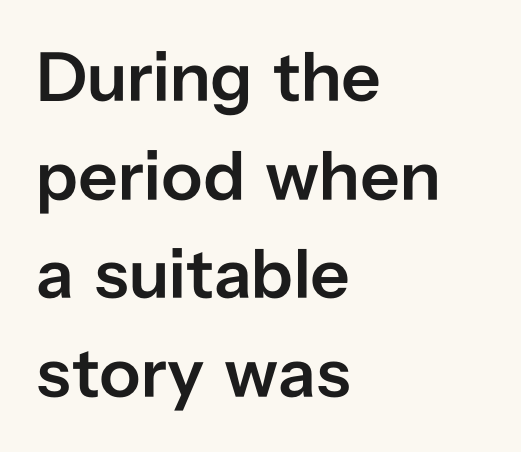
I'd call this a sans setting — the letters go barefoot. Here the designer chose a conventional face with non-uniform glyph widths. Does the copy run flush right? No — it runs flush left. I'd describe the lettering as semibold — firm but not a full bold. Italic? Not at all — the glyphs are vertical.
